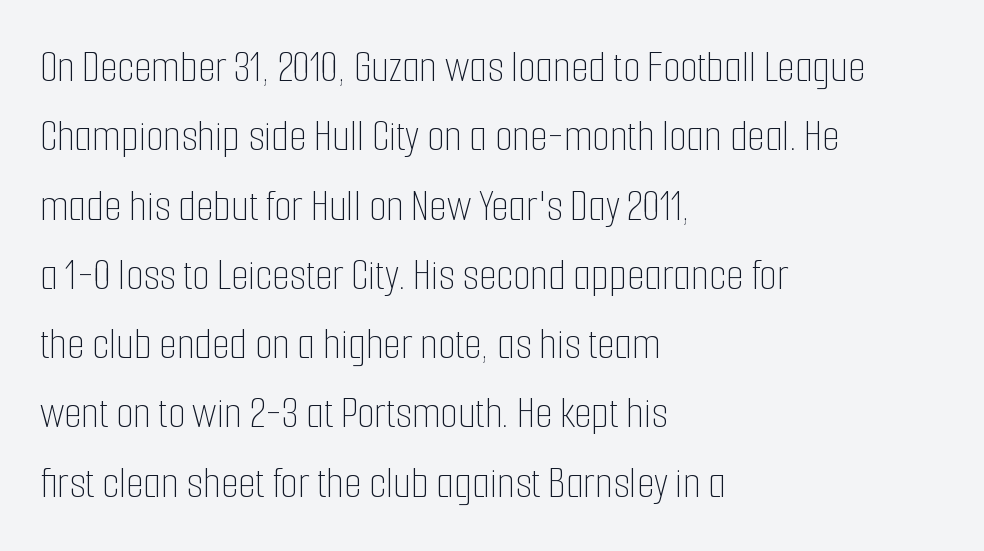
Rendered with straight, roman letterforms. Caption: face not bold, strokes unweighted. Where is the straight margin? On the left. Underline: absent.
